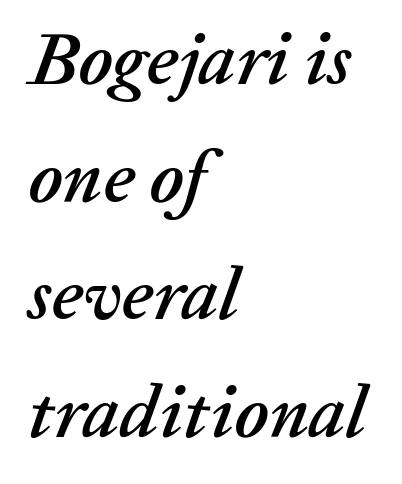
The letterforms sit shoulder to shoulder at normal distance. Rule under the text: the space is simply empty. The lines are quadded left. The rendering uses natural spacing where letterforms have individual widths.
